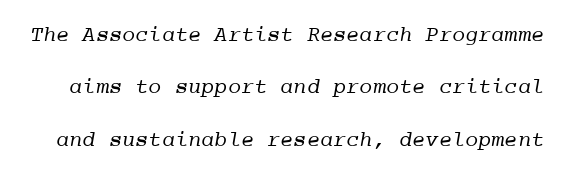
The image shows 22 px text type; set loose line spacing (2.38x), normal letter spacing, not underlined.
